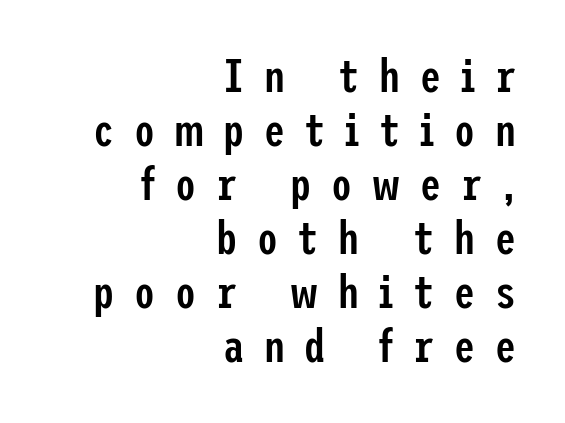
Q: Is the text bold? A: Semi-bold.
Q: Is the text italic (slanted)? A: No, it is upright.
Q: Is the typeface a serif or a sans-serif typeface? A: Sans-serif.
Q: Is the text underlined? A: No.
Q: How is the paragraph aligned? A: Right-aligned.
Q: Is the spacing between letters normal or unusually wide? A: Unusually wide.
Q: Is the spacing between lines tight, normal or loose? A: Tight.
Q: Width (condensed, normal, or wide)? A: Condensed.
Q: Stroke contrast? A: Low.
Q: x-height? A: Medium.
